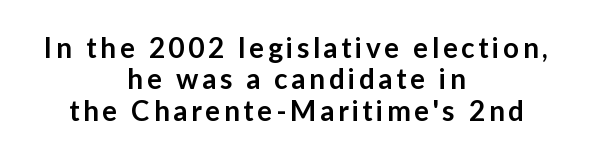
{"serif": "no", "italic": "no", "bold": "semi", "weight": "semibold", "width": "normal", "stroke_contrast": "low", "x_height": "medium", "monospaced": "no", "underline": "no", "align": "center", "line_spacing": "tight", "line_spacing_ratio": 1.12, "glyph_px": 28}
